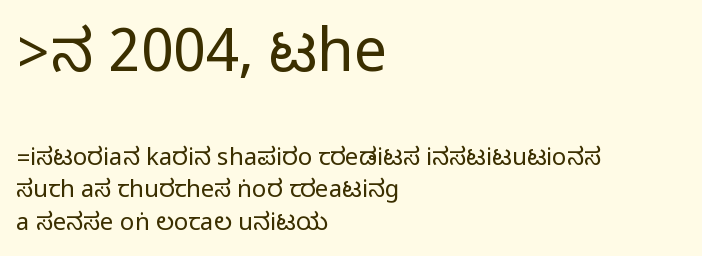
Q: Is the text italic (slanted)? A: No, it is upright.
Q: Is the typeface a serif or a sans-serif typeface? A: Sans-serif.
Q: Is the text underlined? A: No.
Q: How is the paragraph aligned? A: Left-aligned.
Q: Is the spacing between letters normal or unusually wide? A: Normal.
Q: Is the spacing between lines tight, normal or loose? A: Normal.
Q: Which block of text is set in a larger size, the first (top) or the second (bottom)? A: The first (top) one.
Q: Width (condensed, normal, or wide)? A: Condensed.
Q: Stroke contrast? A: Medium.
Q: Monospaced? A: No.
